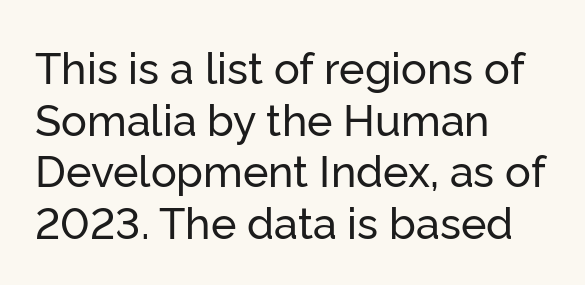
Q: Is the text italic (slanted)? A: No, it is upright.
Q: Is the typeface a serif or a sans-serif typeface? A: Sans-serif.
Q: Is the text underlined? A: No.
Q: How is the paragraph aligned? A: Left-aligned.
Q: Is the spacing between letters normal or unusually wide? A: Normal.
Q: Width (condensed, normal, or wide)? A: Normal.
Q: Stroke contrast? A: Low.
Q: x-height? A: Medium.
Q: Monospaced? A: No.
